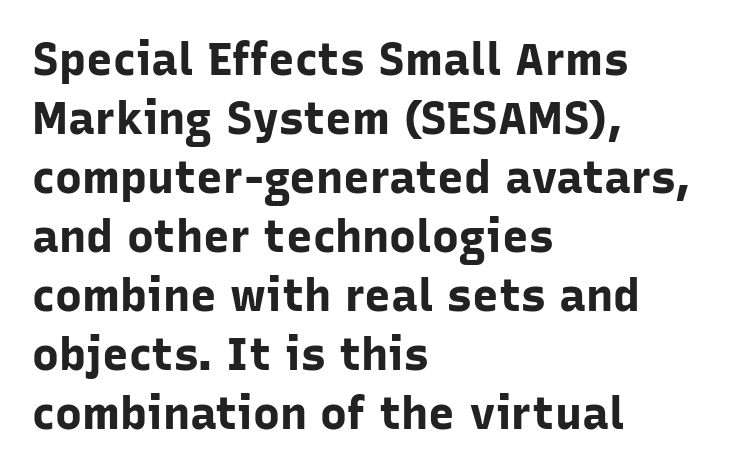
{"serif": "no", "italic": "no", "bold": "yes", "weight": "bold", "width": "normal", "stroke_contrast": "low", "x_height": "medium", "monospaced": "no", "underline": "no", "align": "left", "line_spacing": "normal", "line_spacing_ratio": 1.31, "letter_spacing": "normal", "letter_spacing_em": 0.0, "glyph_px": 45}
